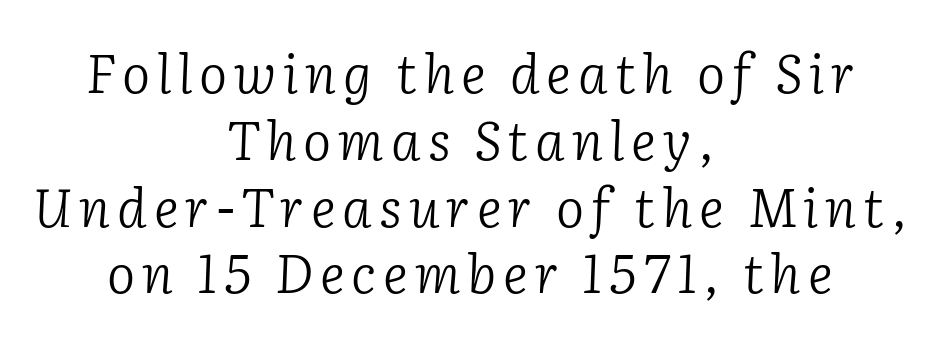
{"serif": "yes", "italic": "yes", "lean": "right", "slant_degrees": 2, "bold": "no", "weight": "light", "width": "normal", "stroke_contrast": "low", "x_height": "medium", "monospaced": "no", "underline": "no", "align": "center", "line_spacing": "normal", "line_spacing_ratio": 1.26, "glyph_px": 53}
